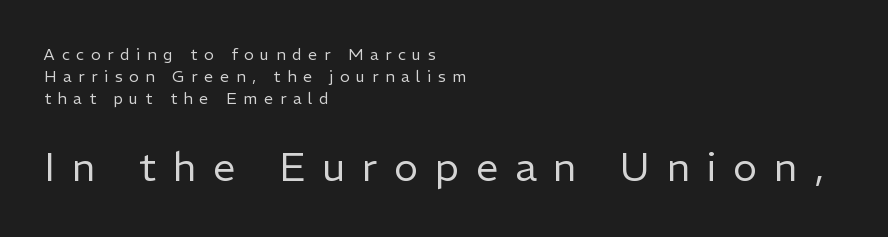
The image shows 40 px regular-weight sans-serif type, upright; set left-aligned, normal line spacing (1.36x), unusually wide letter spacing (+0.42 em), not underlined; the second (bottom) block is 2.5x larger; low stroke contrast and a medium x-height.
